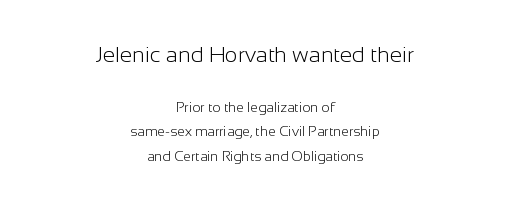
{"italic": "no", "bold": "no", "underline": "no", "align": "center", "line_spacing_ratio": 1.77, "letter_spacing": "normal", "letter_spacing_em": 0.0, "larger_block": "first", "size_ratio": 1.57, "glyph_px": 22}
